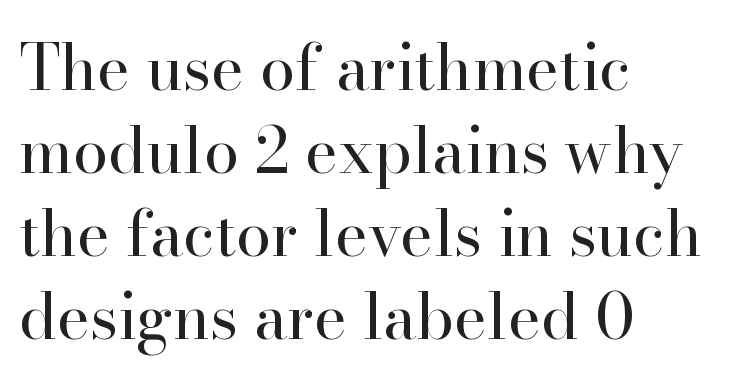
{"serif": "yes", "italic": "no", "bold": "no", "weight": "regular", "width": "normal", "stroke_contrast": "high", "x_height": "small", "monospaced": "no", "underline": "no", "align": "left", "line_spacing": "normal", "line_spacing_ratio": 1.32, "letter_spacing": "normal", "letter_spacing_em": 0.0, "glyph_px": 63}
